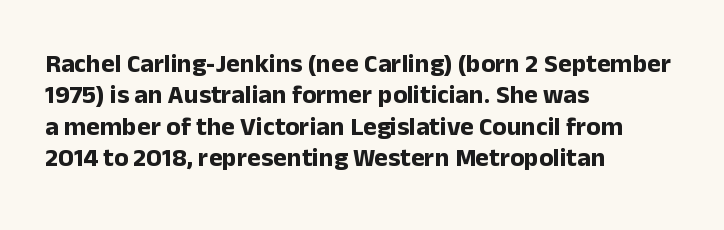
{"italic": "no", "bold": "yes", "underline": "no", "align": "left", "line_spacing_ratio": 1.21, "letter_spacing": "normal", "letter_spacing_em": 0.0, "glyph_px": 26}
